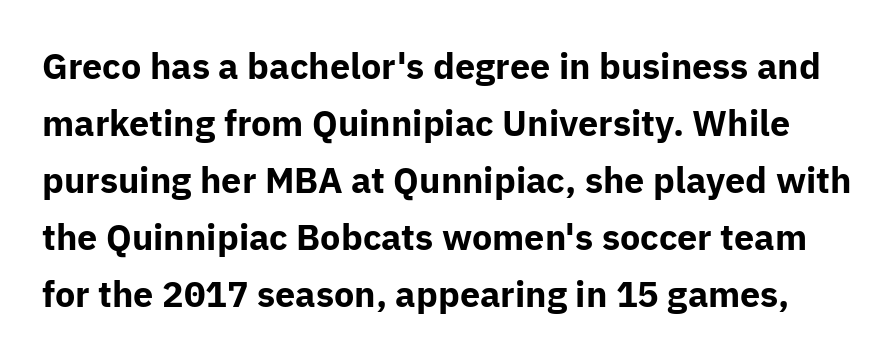
Q: Is the text bold? A: Yes.
Q: Is the text italic (slanted)? A: No, it is upright.
Q: Is the typeface a serif or a sans-serif typeface? A: Sans-serif.
Q: Is the text underlined? A: No.
Q: Is the spacing between letters normal or unusually wide? A: Normal.
Q: Is the spacing between lines tight, normal or loose? A: Normal.
Q: Width (condensed, normal, or wide)? A: Normal.
Q: Stroke contrast? A: Low.
Q: x-height? A: Medium.
Q: Monospaced? A: No.
